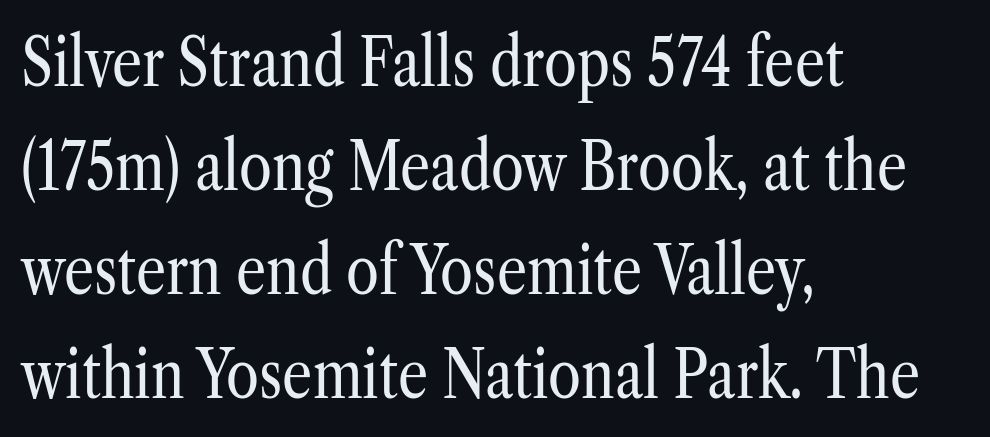
{"serif": "yes", "italic": "no", "bold": "no", "weight": "regular", "width": "condensed", "stroke_contrast": "low", "x_height": "medium", "monospaced": "no", "underline": "no", "align": "left", "line_spacing": "normal", "line_spacing_ratio": 1.55, "letter_spacing": "normal", "letter_spacing_em": 0.0, "glyph_px": 67}
